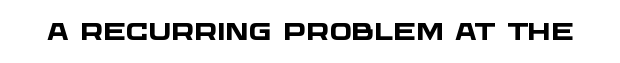
Q: Is the text bold? A: Yes.
Q: Is the text underlined? A: No.
Q: Is the spacing between letters normal or unusually wide? A: Normal.
